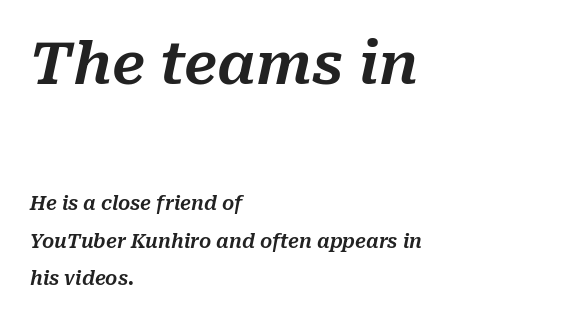
{"italic": "yes", "lean": "right", "slant_degrees": 10, "width": "normal", "stroke_contrast": "medium", "x_height": "medium", "monospaced": "no", "underline": "no", "align": "left", "line_spacing": "loose", "line_spacing_ratio": 1.99, "letter_spacing": "normal", "letter_spacing_em": 0.0, "larger_block": "first", "size_ratio": 3.05, "glyph_px": 58}
